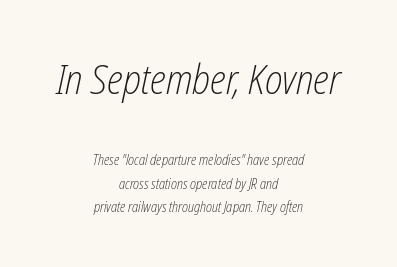
The lines sit at an ordinary, default distance from one another. The string is rendered with underlining switched off. Reading top to bottom, the characters get smaller at the block break. No letter is thick-stroked: the sample isn't bold. The paragraph has two soft edges and a firm central axis. These lines keep a tight, regular rhythm from letter to letter.
